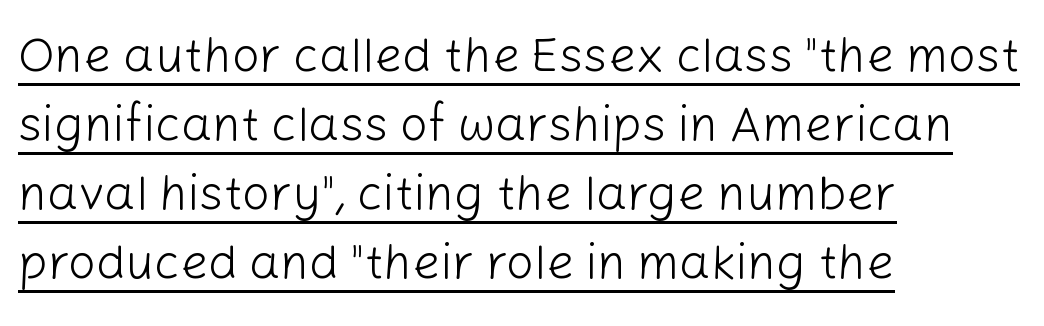
Tracking value appears to be zero — textbook default spacing. Compared with undecorated copy, this sample adds a rule below the words. Weight: not bold — regular or lighter. All the whitespace from short lines collects on the right. Evenly set lines give the paragraph a standard silhouette.
